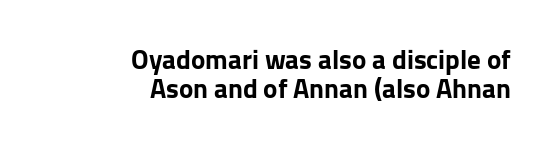
{"italic": "no", "bold": "yes", "underline": "no", "align": "right", "line_spacing": "tight", "line_spacing_ratio": 1.07, "letter_spacing": "normal", "letter_spacing_em": 0.0, "glyph_px": 27}
